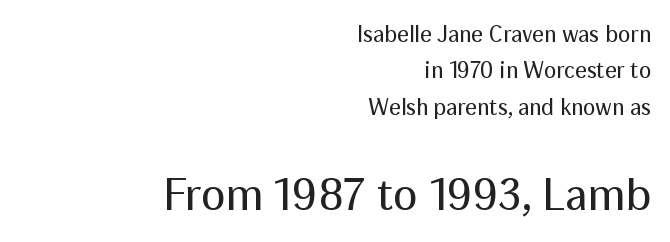
Compared with typical paragraphs, the rows here are spaced about the same. Proportional: the letters do not fall into vertical columns. Note: smaller setting up top, larger setting below. The lines are quadded right.
